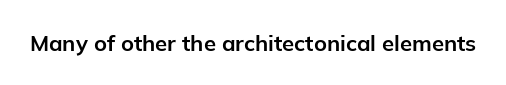
The image shows 22 px bold type, upright; set normal letter spacing, not underlined.
